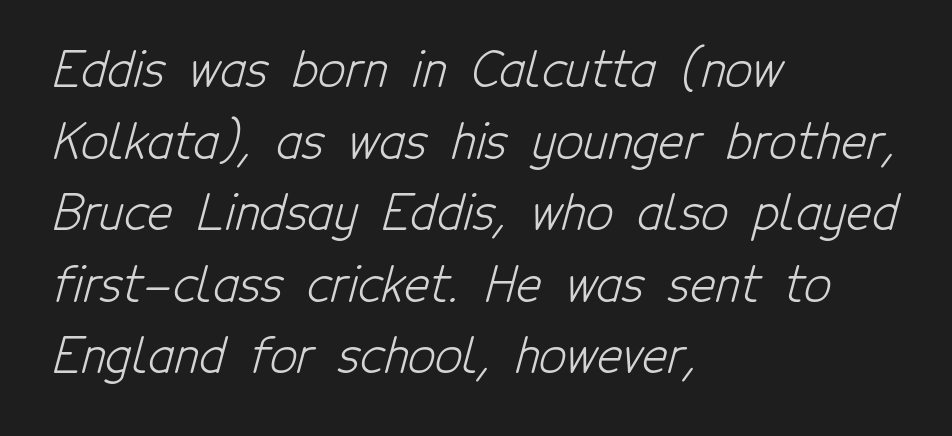
The letters advance in unequal steps, a hallmark of proportional type. Reading down the column, the eye jumps a familiar distance to each next line. The string is rendered with underlining switched off. Heft: none added — not bold.
